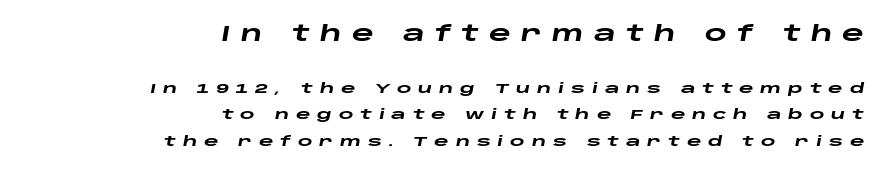
{"italic": "yes", "lean": "right", "slant_degrees": 10, "bold": "yes", "underline": "no", "align": "right", "line_spacing": "loose", "line_spacing_ratio": 1.9, "letter_spacing": "wide", "letter_spacing_em": 0.49, "larger_block": "first", "size_ratio": 1.5, "glyph_px": 21}
